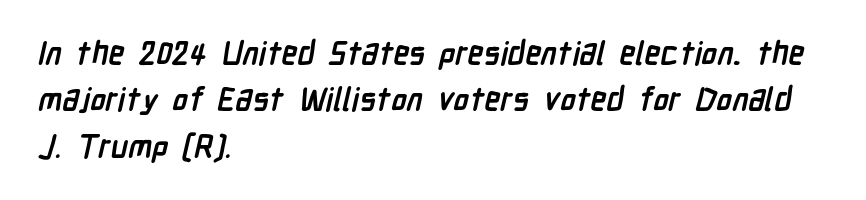
The image shows 32 px semibold, condensed sans-serif type; set left-aligned, normal line spacing (1.45x), normal letter spacing, not underlined; low stroke contrast and a medium x-height.
